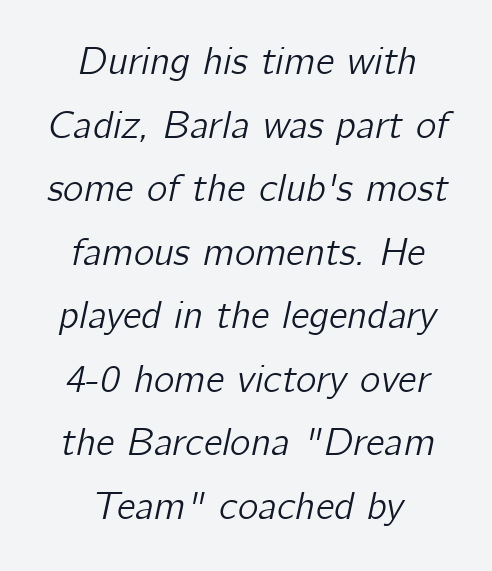
{"italic": "yes", "lean": "right", "slant_degrees": 12, "width": "normal", "stroke_contrast": "low", "x_height": "medium", "monospaced": "no", "underline": "no", "align": "center", "line_spacing": "normal", "line_spacing_ratio": 1.63, "letter_spacing": "normal", "letter_spacing_em": 0.0, "glyph_px": 39}
